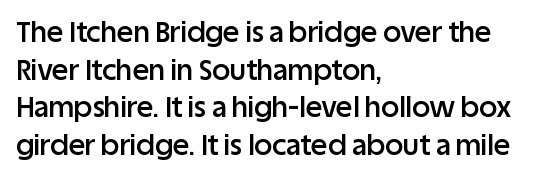
{"serif": "no", "italic": "no", "bold": "semi", "weight": "semibold", "width": "normal", "stroke_contrast": "low", "x_height": "large", "monospaced": "no", "underline": "no", "align": "left", "line_spacing": "normal", "line_spacing_ratio": 1.34, "letter_spacing": "normal", "letter_spacing_em": 0.0, "glyph_px": 28}
